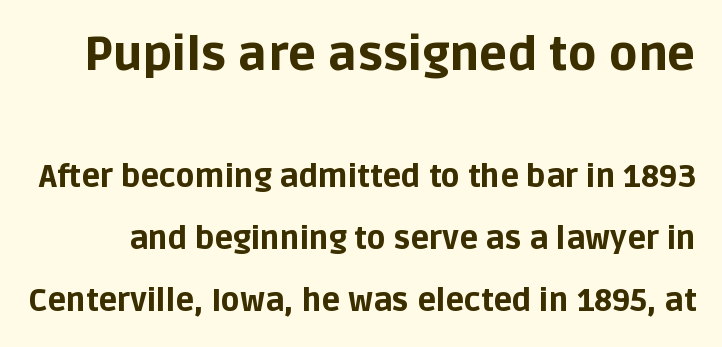
This sample uses plain, unmodified letter spacing. Glance below the letters and you will spot only blank space. Note: larger setting up top, smaller setting below. A dark, heavy texture on the line: the type is bold. I'd call this a sans setting — the letters go barefoot.
